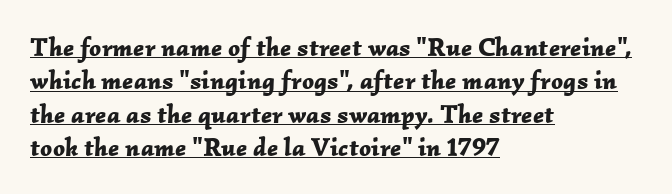
The passage shown has conventional tracking throughout. One-word summary of the alignment: left. Notice how descenders clear the ascenders below comfortably — that's standard leading. Designer's note — italics engaged. What decoration does the sample have? An underline.
